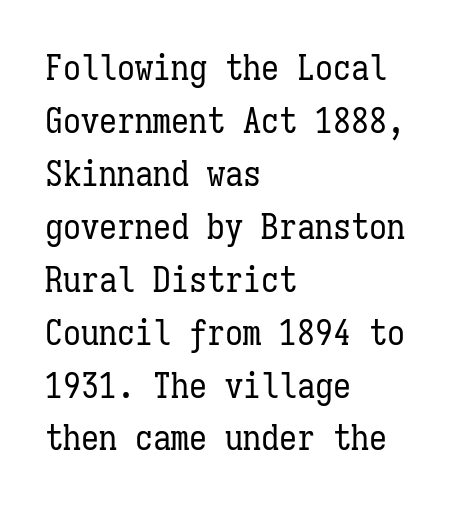
{"italic": "no", "bold": "no", "weight": "regular", "width": "condensed", "stroke_contrast": "low", "x_height": "medium", "monospaced": "yes", "underline": "no", "align": "left", "line_spacing": "normal", "line_spacing_ratio": 1.47, "letter_spacing": "normal", "letter_spacing_em": 0.0, "glyph_px": 36}
